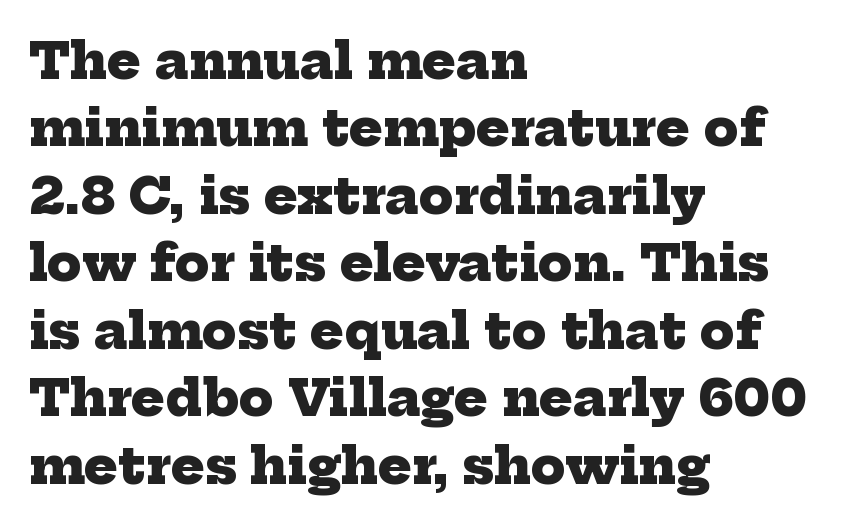
The image shows 50 px heavy serif type; set left-aligned, normal line spacing (1.35x), normal letter spacing, not underlined; low stroke contrast and a medium x-height.
